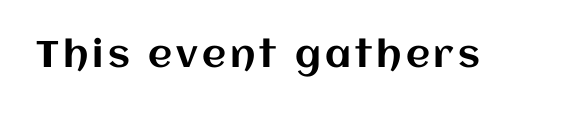
{"italic": "no", "width": "normal", "stroke_contrast": "medium", "x_height": "large", "monospaced": "no", "underline": "no", "glyph_px": 37}
